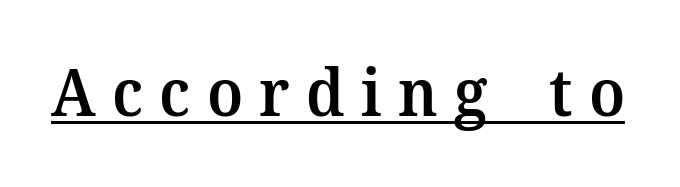
The image shows 65 px semibold serif type, upright; set unusually wide letter spacing (+0.25 em), underlined; medium stroke contrast and a medium x-height.
